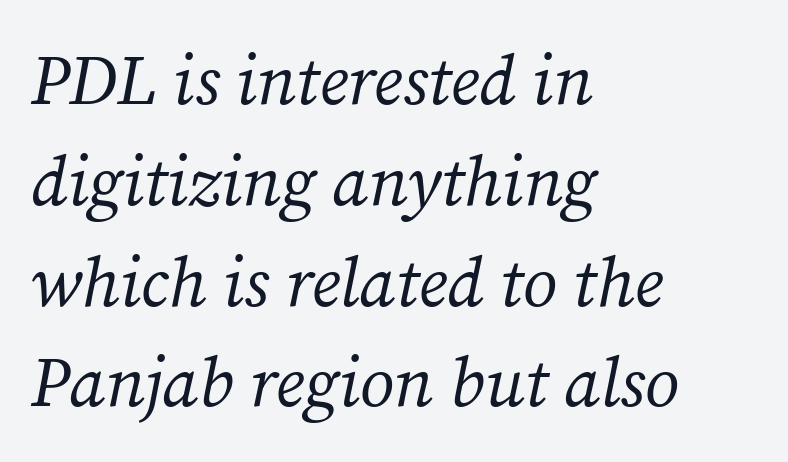
A classic flush-left, rag-right setting is used for this passage. Style check: oblique. Between one letter and the next there's only the usual sliver of space. Font category for this specimen: serif. Rows of type keep a routine distance in the vertical direction. Beneath every word, the page is bare.
